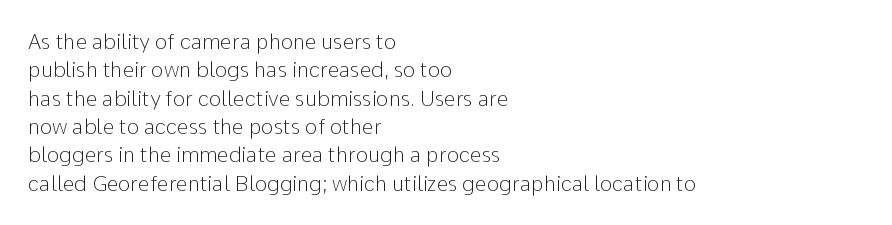
Q: Is the text bold? A: No.
Q: Is the text italic (slanted)? A: No, it is upright.
Q: Is the text underlined? A: No.
Q: How is the paragraph aligned? A: Left-aligned.
Q: Is the spacing between letters normal or unusually wide? A: Normal.
Q: Is the spacing between lines tight, normal or loose? A: Normal.
